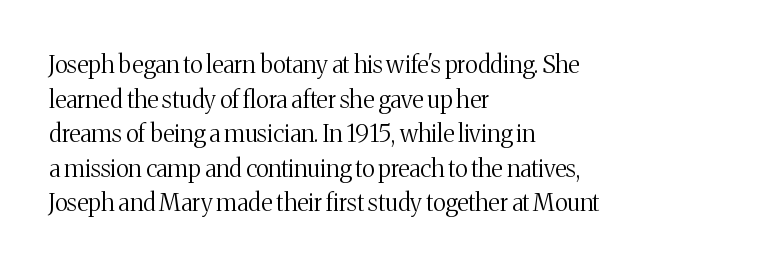
The image shows 24 px text type, upright; set left-aligned, normal line spacing (1.44x), normal letter spacing, not underlined.
